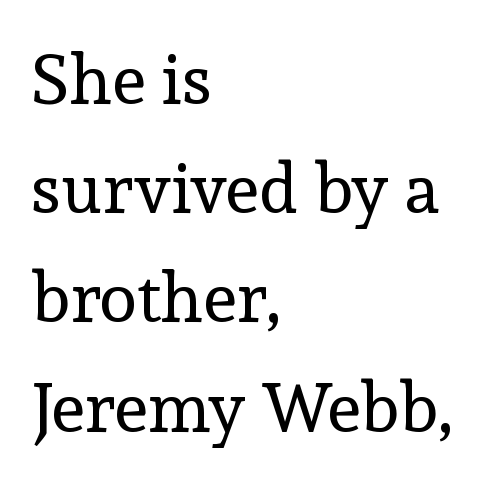
Layout note: lines flush left. The rendering uses natural spacing where letterforms have individual widths. In terms of posture, this sample is upright. Letter spacing: default. Letterform terminals end in serifs throughout the passage.
